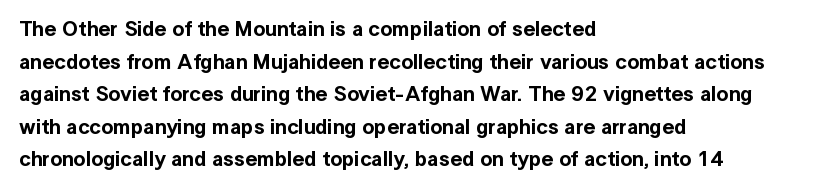
The image shows 21 px text type, upright; set left-aligned, normal line spacing (1.55x), normal letter spacing, not underlined.
